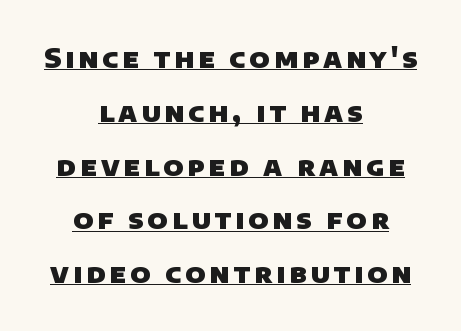
The image shows 26 px bold type; set centered, loose line spacing (2.07x), underlined.
